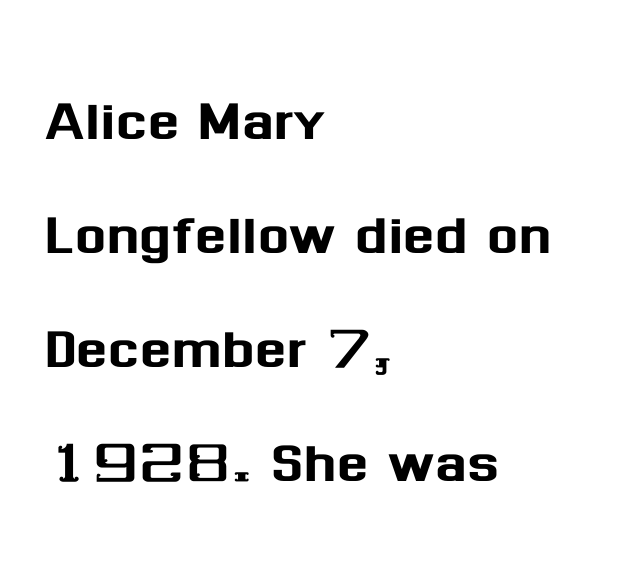
It's the straight-up-and-down kind of type. Students, note that the glyphs here touch the page at normal intervals. A typesetter would call this leading conventional body-copy spacing. A typesetter would call this proportional, since set widths differ per character.
